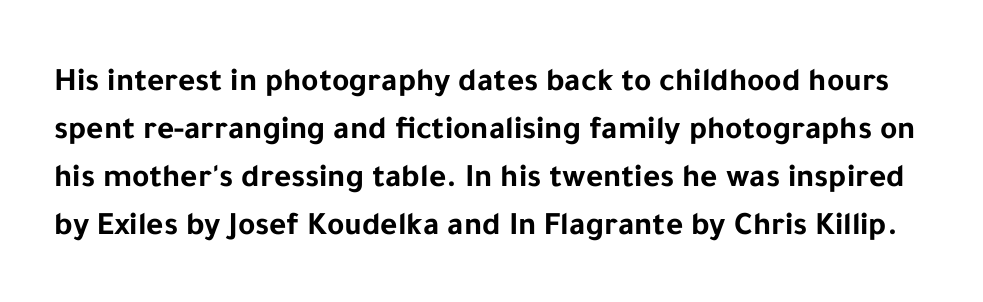
The image shows 33 px bold sans-serif type, upright; set normal line spacing (1.45x), normal letter spacing, not underlined; low stroke contrast and a medium x-height.
